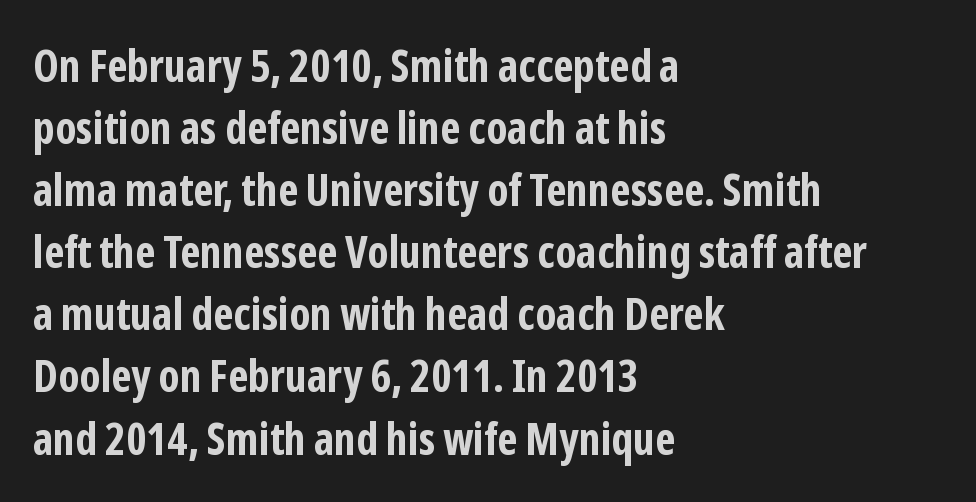
{"serif": "no", "italic": "no", "bold": "yes", "weight": "bold", "width": "condensed", "stroke_contrast": "low", "x_height": "medium", "monospaced": "no", "underline": "no", "align": "left", "line_spacing": "normal", "line_spacing_ratio": 1.38, "letter_spacing": "normal", "letter_spacing_em": 0.0, "glyph_px": 45}
